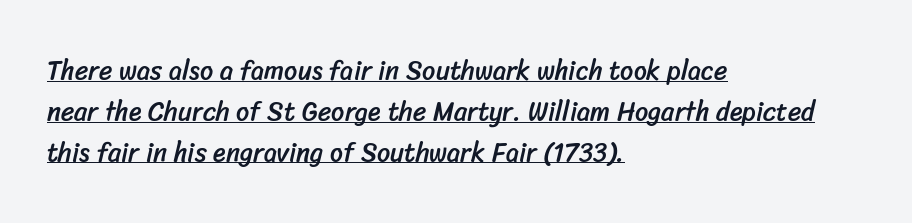
The image shows 26 px text type; set left-aligned, normal line spacing (1.57x), normal letter spacing, underlined.
